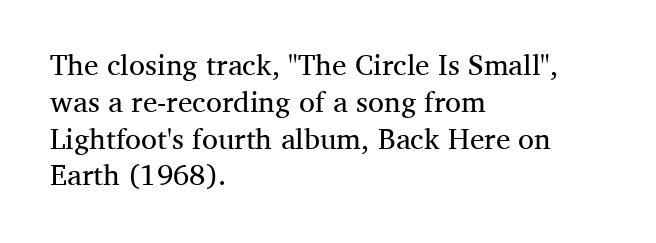
{"serif": "yes", "italic": "no", "bold": "no", "weight": "regular", "width": "normal", "stroke_contrast": "medium", "x_height": "medium", "monospaced": "no", "underline": "no", "align": "left", "line_spacing": "normal", "line_spacing_ratio": 1.27, "letter_spacing": "normal", "letter_spacing_em": 0.0, "glyph_px": 29}
